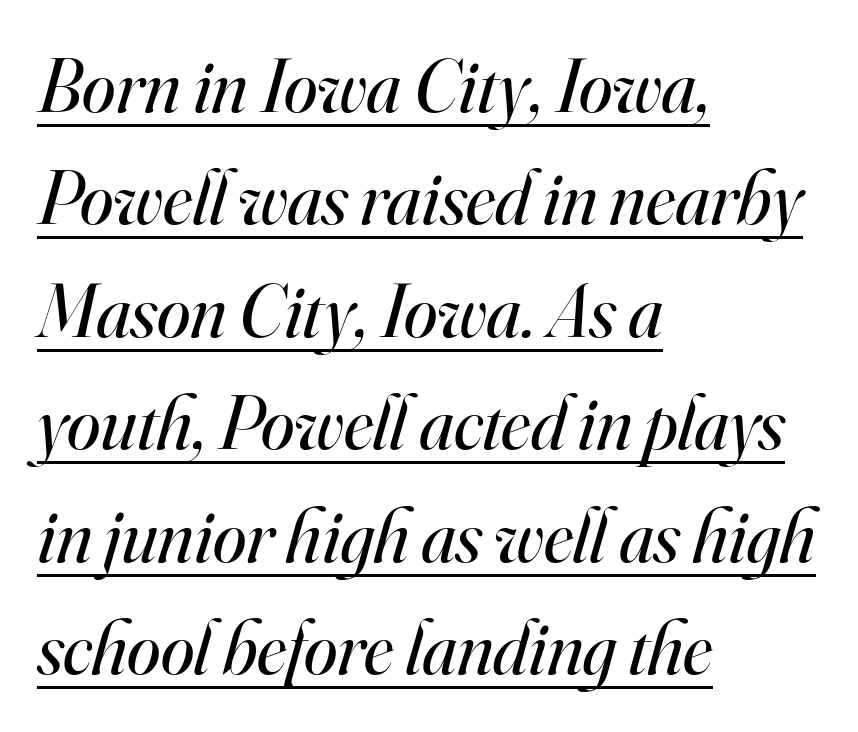
{"serif": "yes", "italic": "yes", "lean": "right", "slant_degrees": 16, "bold": "no", "weight": "regular", "width": "normal", "stroke_contrast": "high", "x_height": "small", "monospaced": "no", "underline": "yes", "align": "left", "line_spacing": "normal", "line_spacing_ratio": 1.48, "letter_spacing": "normal", "letter_spacing_em": 0.0, "glyph_px": 76}
